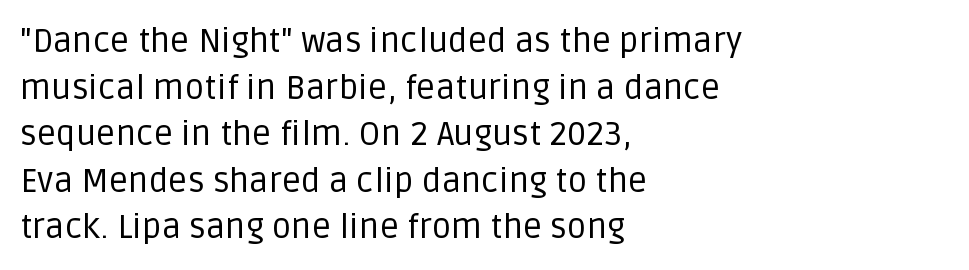
{"serif": "no", "italic": "no", "bold": "no", "weight": "regular", "width": "normal", "stroke_contrast": "low", "x_height": "large", "monospaced": "no", "underline": "no", "align": "left", "line_spacing": "normal", "line_spacing_ratio": 1.37, "letter_spacing": "normal", "letter_spacing_em": 0.0, "glyph_px": 34}
